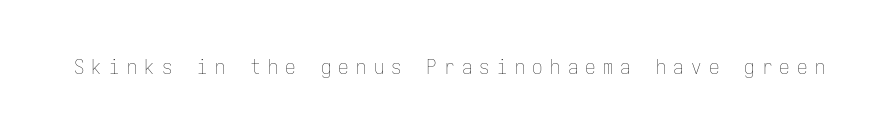
{"italic": "no", "bold": "no", "underline": "no", "letter_spacing": "wide", "letter_spacing_em": 0.34, "glyph_px": 21}
